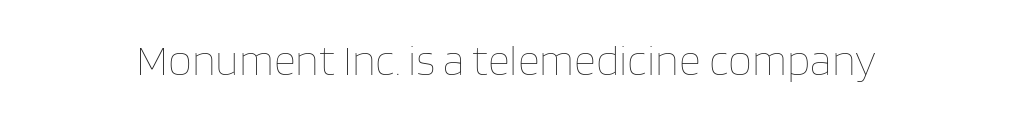
Q: Is the text bold? A: No.
Q: Is the text italic (slanted)? A: No, it is upright.
Q: Is the text underlined? A: No.
Q: Is the spacing between letters normal or unusually wide? A: Normal.
Q: Width (condensed, normal, or wide)? A: Normal.
Q: Stroke contrast? A: Low.
Q: x-height? A: Large.
Q: Monospaced? A: No.
